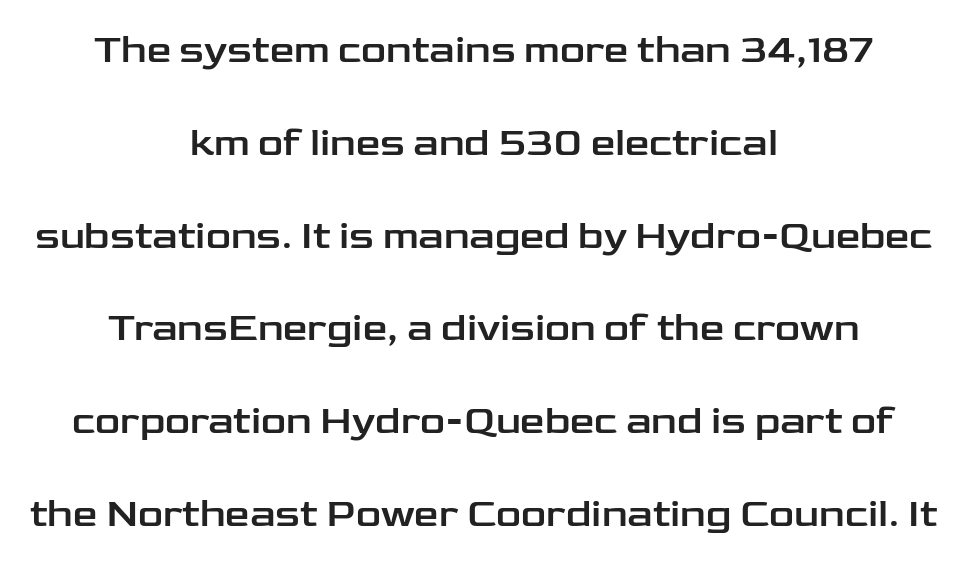
The compositor balanced each line on the midline. Think of a printed novel: that variable character pitch is what you see here. The glyphs in this specimen are sans serif. Decoration check: the copy has no underline.
